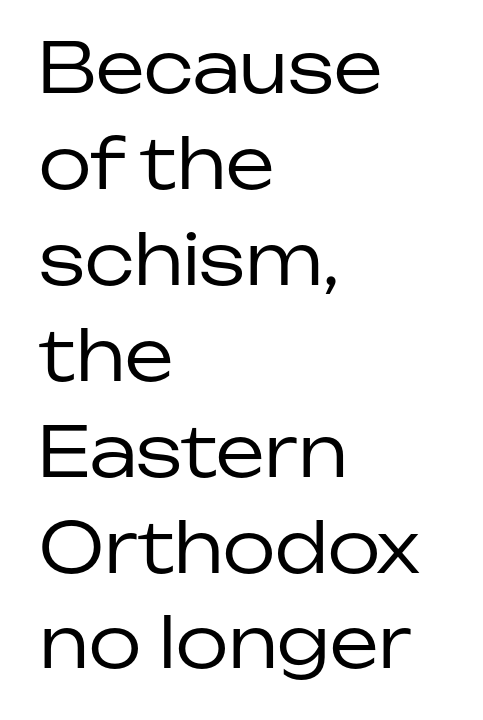
The image shows 69 px regular-weight sans-serif type, upright; set left-aligned, normal line spacing (1.39x), normal letter spacing, not underlined; low stroke contrast and a medium x-height.
